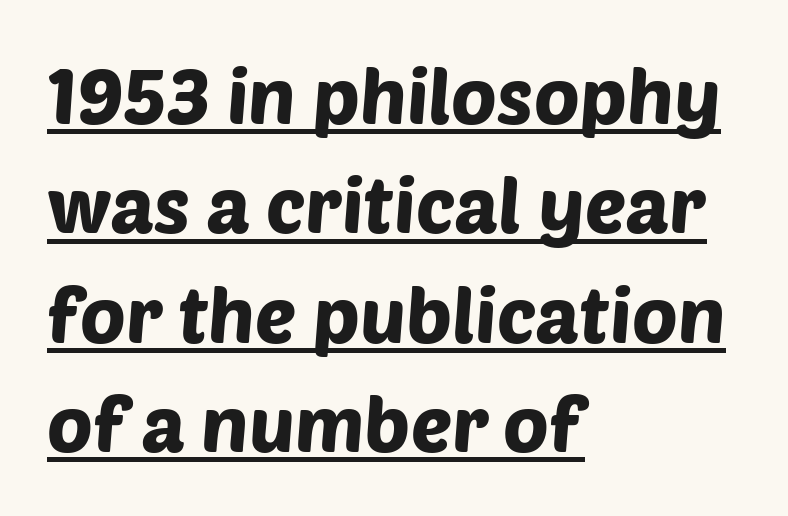
{"serif": "no", "width": "normal", "stroke_contrast": "low", "x_height": "large", "monospaced": "no", "underline": "yes", "align": "left", "line_spacing": "normal", "line_spacing_ratio": 1.42, "letter_spacing": "normal", "letter_spacing_em": 0.0, "glyph_px": 77}
